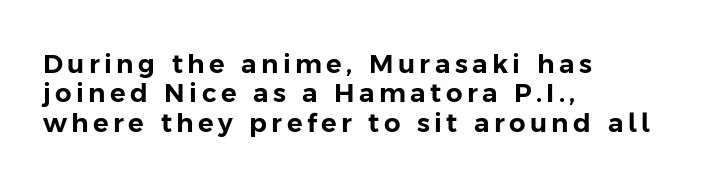
Rows of type sit shoulder to shoulder in the vertical direction. A classic flush-left, rag-right setting is used for this passage. It's the straight-up-and-down kind of type. Nobody drew a line under any word here.
